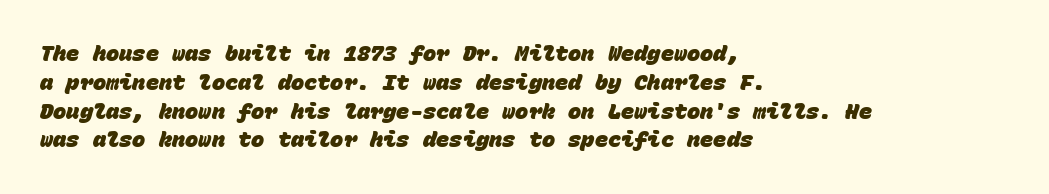
Q: Is the text bold? A: Yes.
Q: Is the text underlined? A: No.
Q: How is the paragraph aligned? A: Left-aligned.
Q: Is the spacing between letters normal or unusually wide? A: Normal.
Q: Is the spacing between lines tight, normal or loose? A: Normal.
